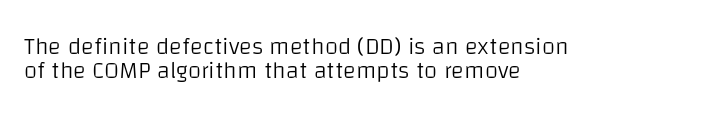
{"italic": "no", "bold": "no", "underline": "no", "align": "left", "line_spacing": "tight", "line_spacing_ratio": 0.98, "letter_spacing": "normal", "letter_spacing_em": 0.0, "glyph_px": 24}
